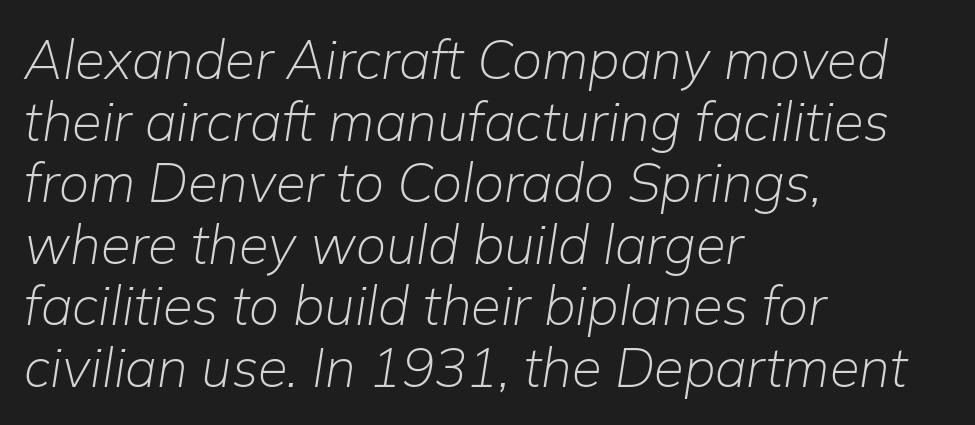
Left-aligned paragraph, ragged on the right. Is the type heavy? It reads as light-to-regular instead. Slanted lettering throughout. These lines are rendered in a variable-pitch font. Clear beneath every line of the passage. This block would grow much taller if given ordinary leading; it's compressed now.
